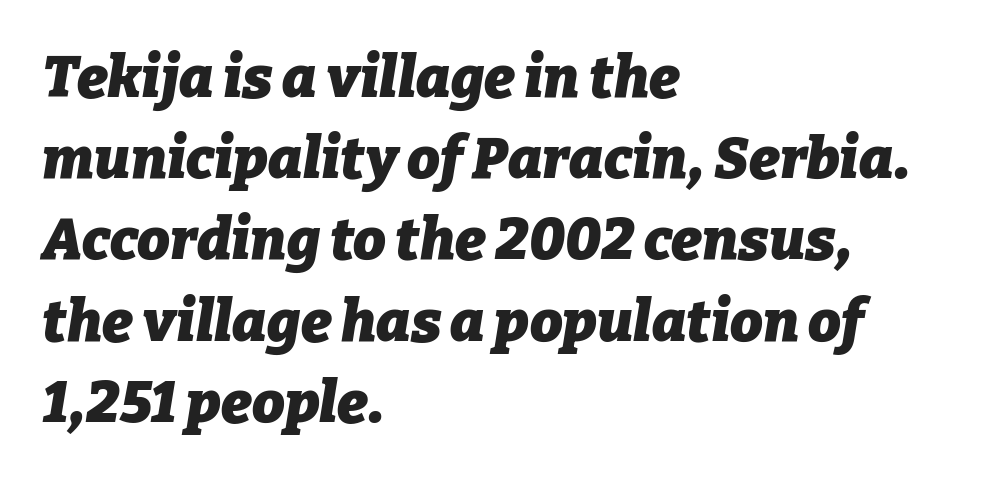
Every letter is thick-stroked: bold, no question. Does extra space separate the letters? No, they use regular spacing. Do the characters align in a grid? No, the font is proportional. Is the block centered? No — it sits flush against the left margin. The letters are slanted; this is an italic face.
